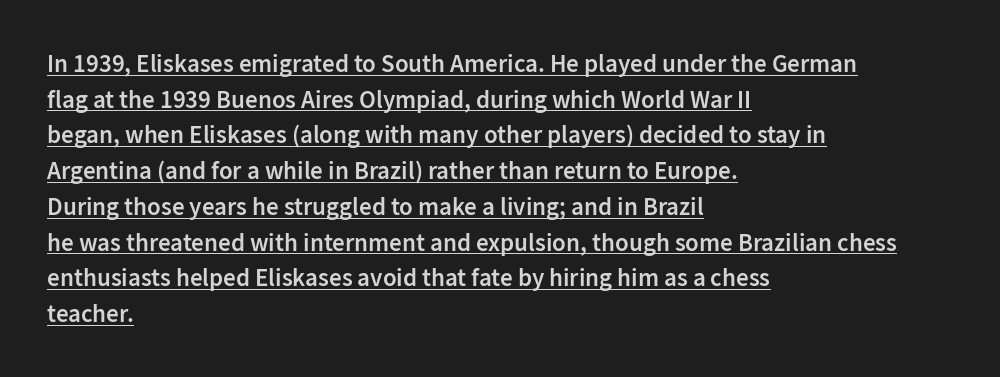
Honestly, the row spacing looks completely unremarkable. Its strokes are somewhat broadened, the hallmark of semibold type. The typesetter chose a ragged-right arrangement here. The rendered words wear a rule along their underside. The passage shown has conventional tracking throughout. Upright lettering throughout.
